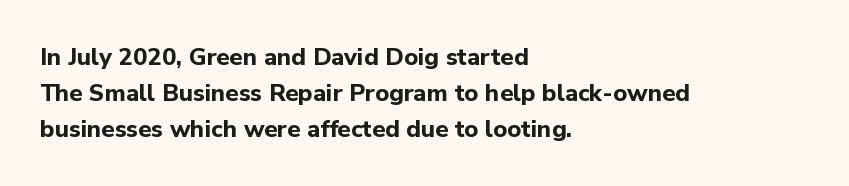
Q: Is the text bold? A: Yes.
Q: Is the text italic (slanted)? A: No, it is upright.
Q: Is the text underlined? A: No.
Q: How is the paragraph aligned? A: Left-aligned.
Q: Is the spacing between letters normal or unusually wide? A: Normal.
Q: Is the spacing between lines tight, normal or loose? A: Normal.
